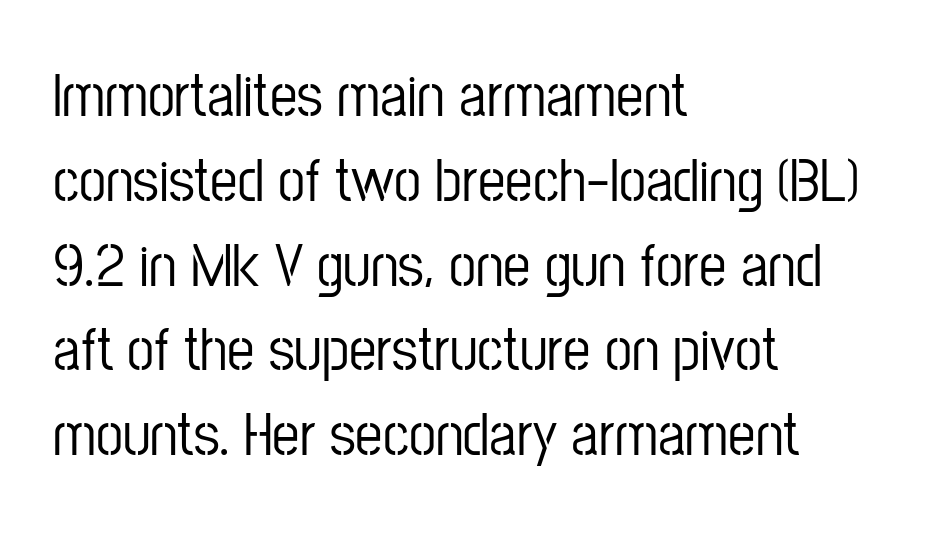
{"serif": "no", "italic": "no", "width": "condensed", "stroke_contrast": "low", "x_height": "medium", "monospaced": "no", "underline": "no", "align": "left", "line_spacing": "normal", "line_spacing_ratio": 1.39, "letter_spacing": "normal", "letter_spacing_em": 0.0, "glyph_px": 61}
